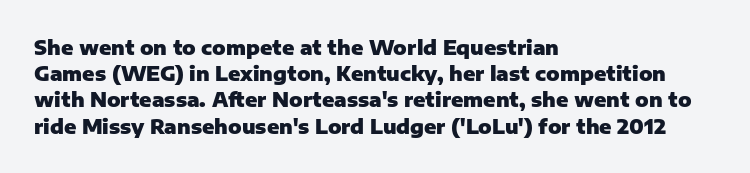
Leftover space on each line is placed entirely after the last word. Honestly, the row spacing looks completely unremarkable. This sample uses an upright cut, with every glyph sitting square on the baseline. A typesetter would call this zero additional tracking. Check the space under the baseline: it is left empty.
